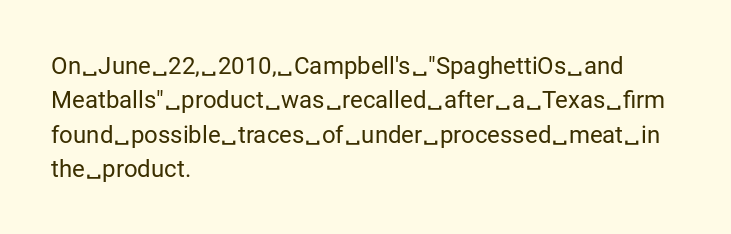
The image shows 24 px text type, upright; set left-aligned, normal line spacing (1.43x), normal letter spacing, not underlined.
